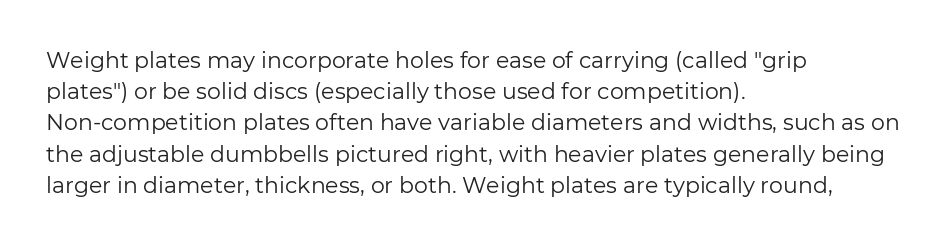
Q: Is the text bold? A: No.
Q: Is the text italic (slanted)? A: No, it is upright.
Q: Is the text underlined? A: No.
Q: How is the paragraph aligned? A: Left-aligned.
Q: Is the spacing between letters normal or unusually wide? A: Normal.
Q: Is the spacing between lines tight, normal or loose? A: Normal.
